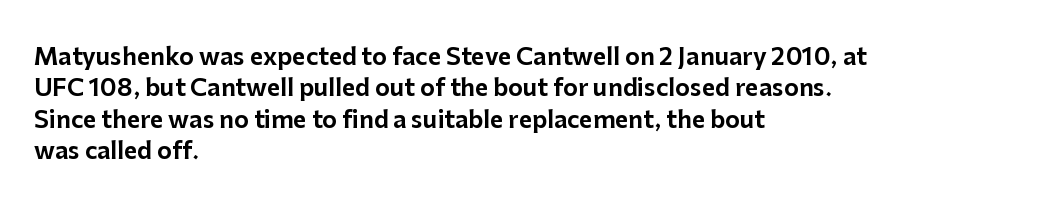
The image shows 23 px text type, upright; set left-aligned, normal line spacing (1.36x), normal letter spacing, not underlined.
